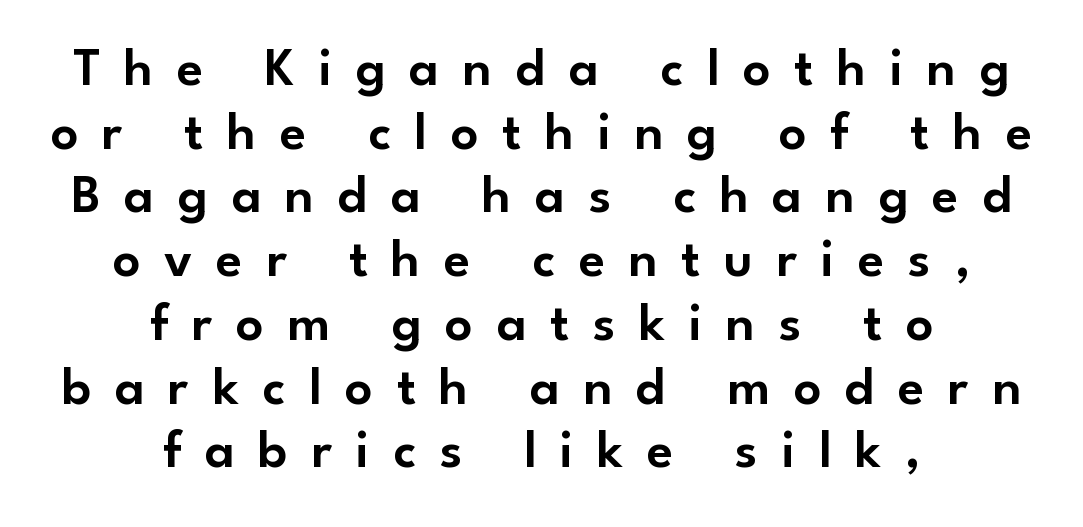
Q: Is the text italic (slanted)? A: No, it is upright.
Q: Is the typeface a serif or a sans-serif typeface? A: Sans-serif.
Q: Is the text underlined? A: No.
Q: How is the paragraph aligned? A: Centered.
Q: Is the spacing between letters normal or unusually wide? A: Unusually wide.
Q: Width (condensed, normal, or wide)? A: Normal.
Q: Stroke contrast? A: Low.
Q: x-height? A: Small.
Q: Monospaced? A: No.
